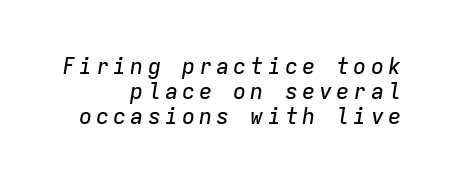
{"italic": "yes", "lean": "right", "slant_degrees": 9, "underline": "no", "align": "right", "line_spacing": "tight", "line_spacing_ratio": 1.13, "glyph_px": 22}
